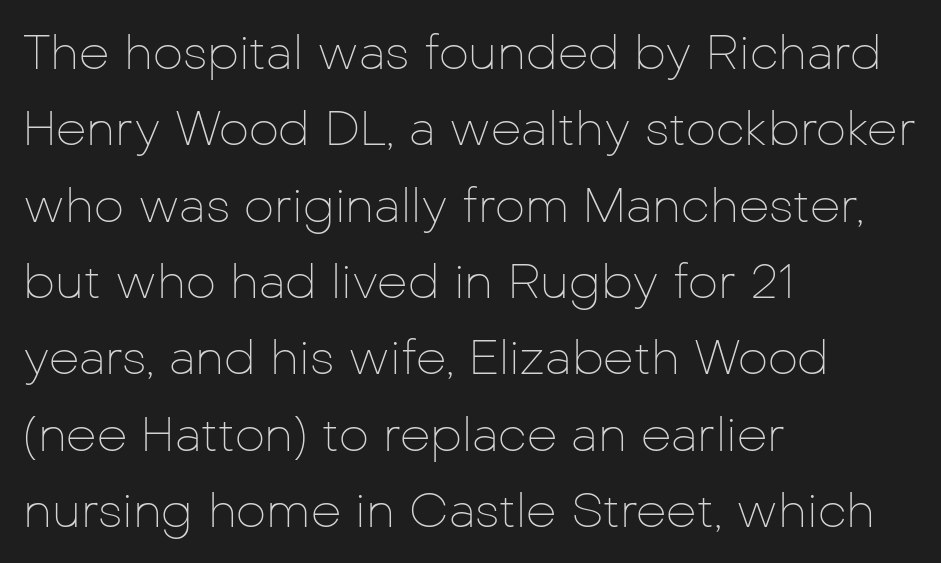
{"serif": "no", "italic": "no", "bold": "no", "weight": "thin", "width": "normal", "stroke_contrast": "low", "x_height": "medium", "monospaced": "no", "underline": "no", "align": "left", "line_spacing": "normal", "line_spacing_ratio": 1.59, "letter_spacing": "normal", "letter_spacing_em": 0.0, "glyph_px": 48}
